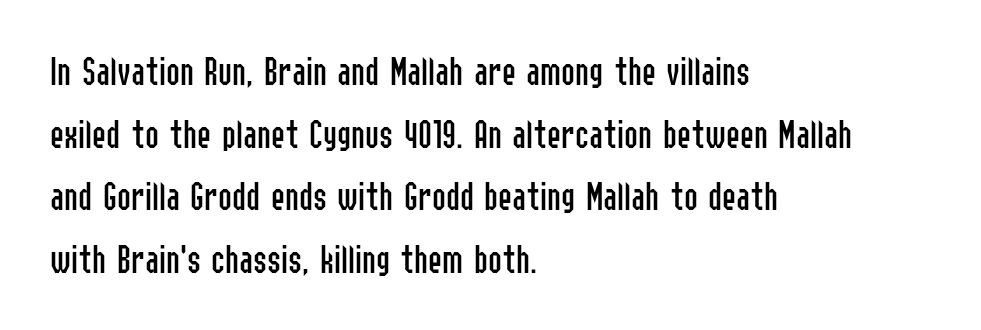
The image shows 42 px regular-weight, condensed sans-serif type, upright; set left-aligned, normal line spacing (1.49x), normal letter spacing, not underlined; low stroke contrast and a medium x-height.
